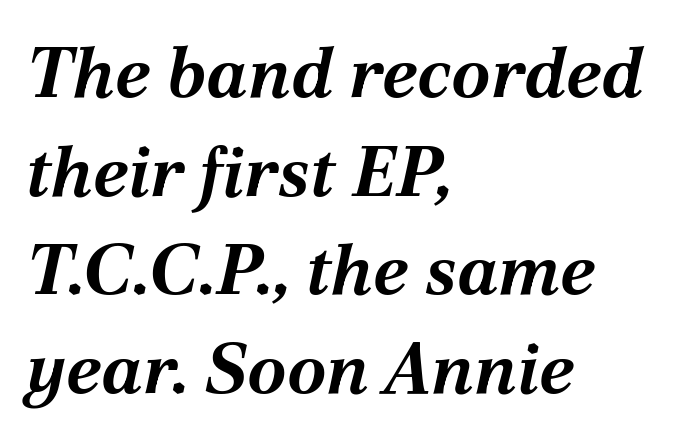
{"italic": "yes", "lean": "right", "slant_degrees": 12, "bold": "yes", "weight": "bold", "width": "normal", "stroke_contrast": "medium", "x_height": "medium", "monospaced": "no", "underline": "no", "align": "left", "line_spacing": "normal", "line_spacing_ratio": 1.39, "letter_spacing": "normal", "letter_spacing_em": 0.0, "glyph_px": 71}
